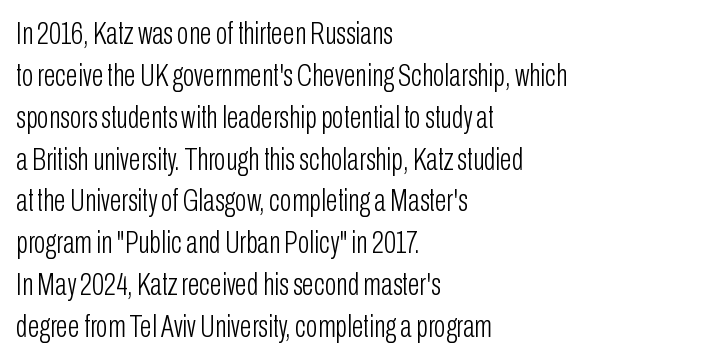
The image shows 31 px light, condensed sans-serif type, upright; set left-aligned, normal line spacing (1.35x), normal letter spacing, not underlined; low stroke contrast and a medium x-height.
